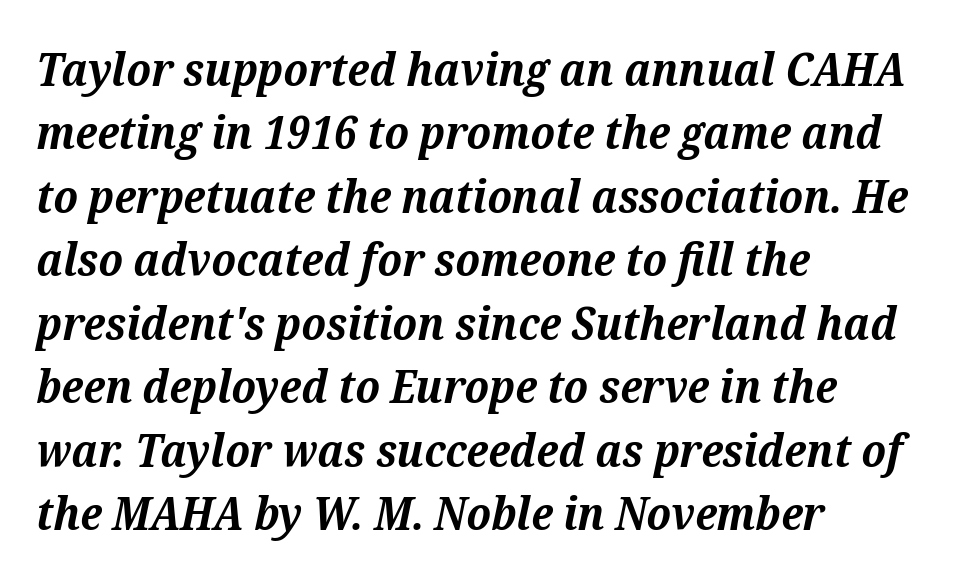
Q: Is the text bold? A: Yes.
Q: Is the text italic (slanted)? A: Yes, it leans right by about 12 degrees.
Q: Is the typeface a serif or a sans-serif typeface? A: Serif.
Q: Is the text underlined? A: No.
Q: How is the paragraph aligned? A: Left-aligned.
Q: Is the spacing between letters normal or unusually wide? A: Normal.
Q: Is the spacing between lines tight, normal or loose? A: Normal.
Q: Width (condensed, normal, or wide)? A: Normal.
Q: Stroke contrast? A: Medium.
Q: x-height? A: Medium.
Q: Monospaced? A: No.
